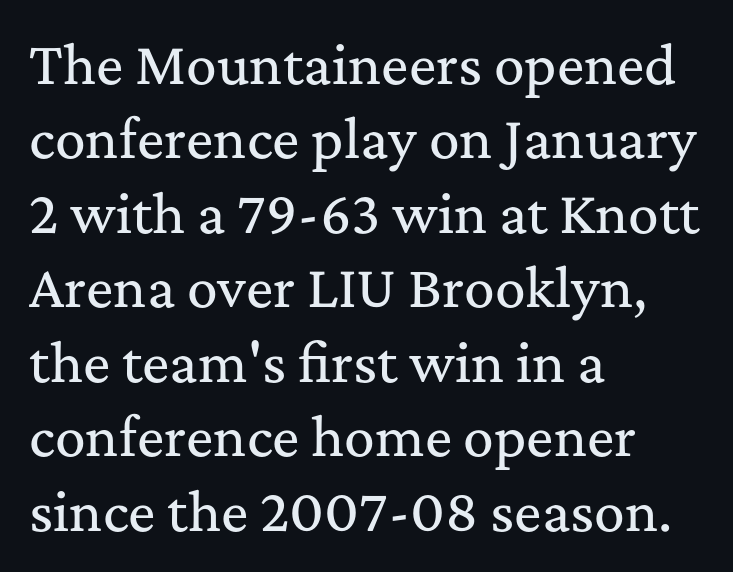
Q: Is the text italic (slanted)? A: No, it is upright.
Q: Is the typeface a serif or a sans-serif typeface? A: Serif.
Q: Is the text underlined? A: No.
Q: How is the paragraph aligned? A: Left-aligned.
Q: Is the spacing between letters normal or unusually wide? A: Normal.
Q: Is the spacing between lines tight, normal or loose? A: Normal.
Q: Width (condensed, normal, or wide)? A: Normal.
Q: Stroke contrast? A: Medium.
Q: x-height? A: Medium.
Q: Monospaced? A: No.
